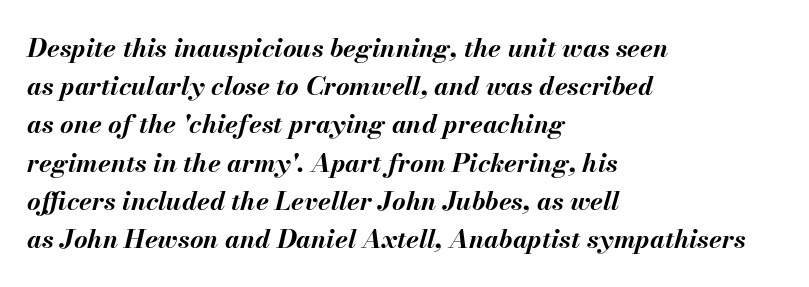
The image shows 26 px bold type, italic (leaning right); set left-aligned, normal line spacing (1.47x), normal letter spacing, not underlined.
